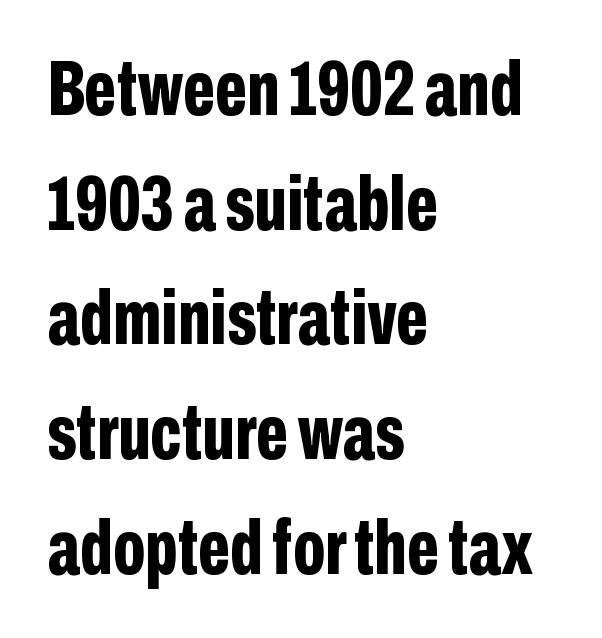
Interline gaps are of average width in this sample. Glance below the letters and you will spot only blank space. Posture: vertical. These lines are rendered in a variable-pitch font.
